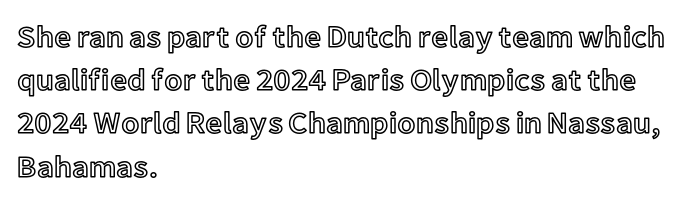
The image shows 30 px text type, upright; set left-aligned, normal line spacing (1.44x), normal letter spacing, not underlined; a medium x-height.
